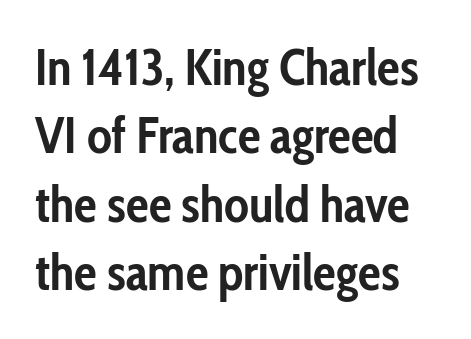
Designer's note — italics off, roman on. The passage shown is typed in a proportional face where columns would drift. Compared with typical body copy, the letter spacing here is the same. Regular leading. Just letters on the line, the space beneath them empty. As a designer I'd log this as weight 700, bold.
